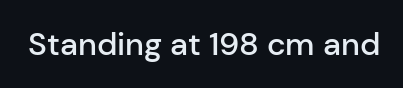
{"serif": "no", "italic": "no", "bold": "semi", "weight": "semibold", "width": "normal", "stroke_contrast": "low", "x_height": "medium", "monospaced": "no", "underline": "no", "letter_spacing": "normal", "letter_spacing_em": 0.0, "glyph_px": 32}
